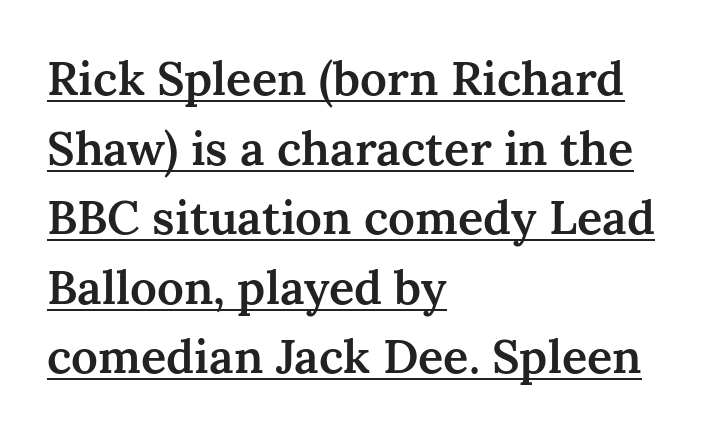
Q: Is the text bold? A: Semi-bold.
Q: Is the text italic (slanted)? A: No, it is upright.
Q: Is the typeface a serif or a sans-serif typeface? A: Serif.
Q: Is the text underlined? A: Yes.
Q: How is the paragraph aligned? A: Left-aligned.
Q: Is the spacing between letters normal or unusually wide? A: Normal.
Q: Is the spacing between lines tight, normal or loose? A: Normal.
Q: Width (condensed, normal, or wide)? A: Normal.
Q: Stroke contrast? A: Medium.
Q: x-height? A: Medium.
Q: Monospaced? A: No.
